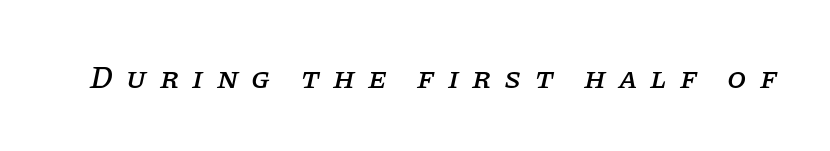
Each letter keeps its own natural width here, so spacing adapts to shape. Slant detected: the letters are inclined. Each letter's strokes conclude with small projecting serifs. The letterforms stand isolated, each surrounded by extra space. Lines of text with bare space underneath.
